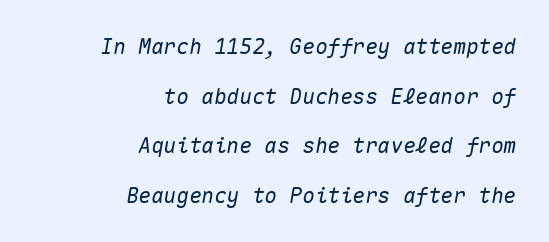
Underline: absent. Caption: multi-line text, flush right, ragged left. The vertical gap from one line to the next is large. The face used here is rendered with its standard letterfit. The font's italic variant was chosen for this text.
